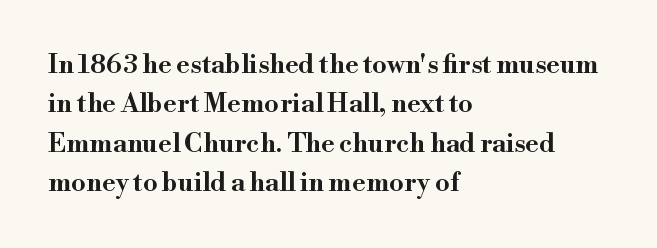
{"italic": "no", "underline": "no", "align": "left", "line_spacing": "normal", "line_spacing_ratio": 1.51, "letter_spacing": "normal", "letter_spacing_em": 0.0, "glyph_px": 26}
